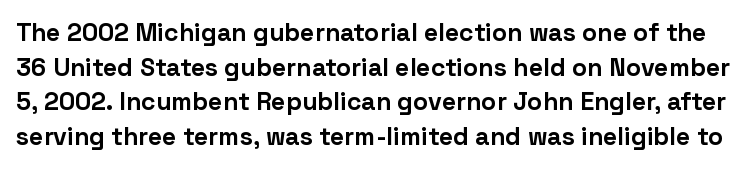
In terms of weight, the rendering is a true, heavy bold. Descenders are the only things crossing below the line. These lines sit exactly where default settings would place them. These lines were composed using upright roman letters. Standard letterfit; no display-style spreading of the glyphs.
